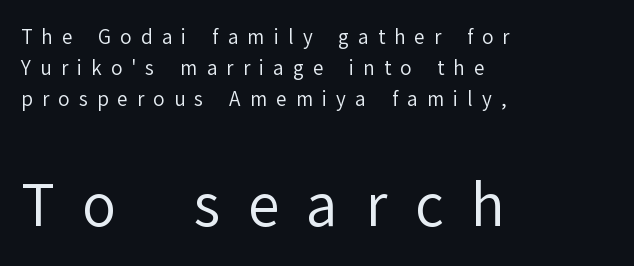
The image shows 57 px regular-weight sans-serif type, upright; set left-aligned, normal line spacing (1.62x), unusually wide letter spacing (+0.48 em), not underlined; the second (bottom) block is 3.0x larger; low stroke contrast and a medium x-height.
